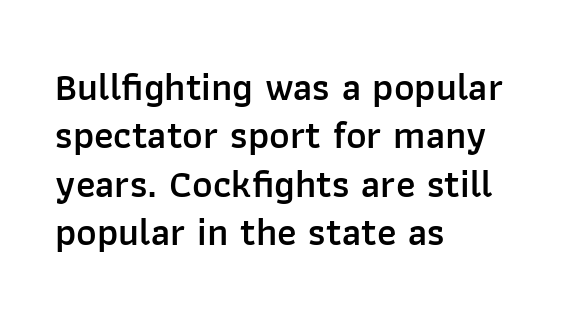
Rendered with straight, roman letterforms. Between one letter and the next there's only the usual sliver of space. A bit beefed up — I'd call it semibold rather than bold. Is the block centered? No — it sits flush against the left margin. The zone under the glyphs is completely vacant. Nope, no serifs anywhere on these letters.
